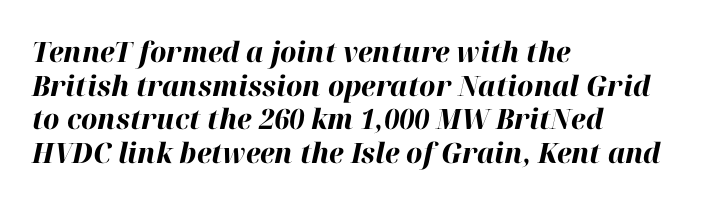
{"italic": "yes", "lean": "right", "slant_degrees": 12, "bold": "yes", "weight": "bold", "width": "normal", "stroke_contrast": "high", "x_height": "medium", "monospaced": "no", "underline": "no", "align": "left", "line_spacing_ratio": 1.2, "letter_spacing": "normal", "letter_spacing_em": 0.0, "glyph_px": 28}
